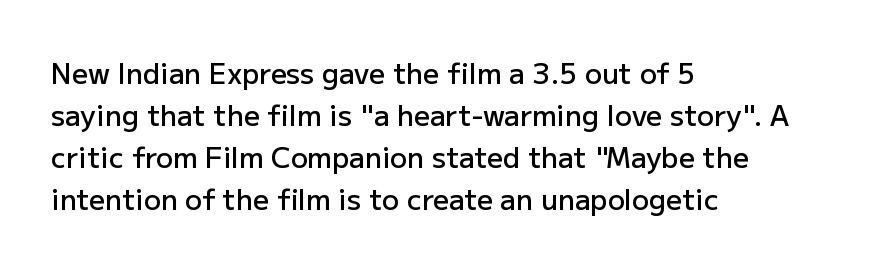
{"serif": "no", "italic": "no", "bold": "semi", "weight": "semibold", "width": "normal", "stroke_contrast": "low", "x_height": "medium", "monospaced": "no", "underline": "no", "align": "left", "line_spacing": "normal", "line_spacing_ratio": 1.5, "letter_spacing": "normal", "letter_spacing_em": 0.0, "glyph_px": 28}
